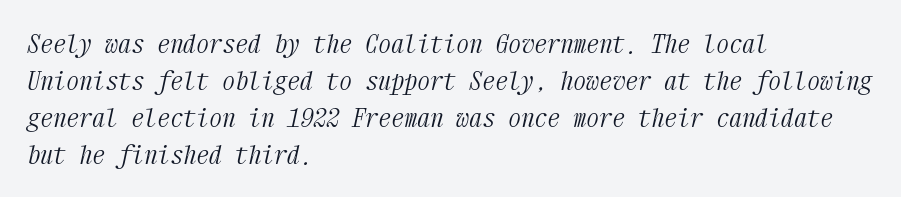
Q: Is the text bold? A: No.
Q: Is the text italic (slanted)? A: Yes, it leans right by about 12 degrees.
Q: Is the text underlined? A: No.
Q: How is the paragraph aligned? A: Left-aligned.
Q: Is the spacing between letters normal or unusually wide? A: Normal.
Q: Is the spacing between lines tight, normal or loose? A: Normal.
